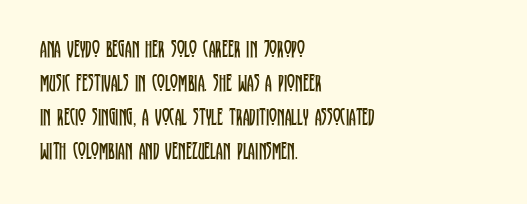
{"italic": "no", "bold": "no", "underline": "no", "align": "left", "line_spacing": "normal", "line_spacing_ratio": 1.41, "letter_spacing": "normal", "letter_spacing_em": 0.0, "glyph_px": 24}
